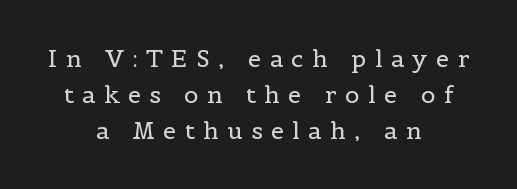
Short and long lines alike share a common midpoint. Heaviness? Minimal to ordinary, like unemphasized prose. Leading matches the norm, producing a regular column. Unlike italic type, these characters show no tilt at all. Look at the tracking — it's clearly loosened, letters drifting apart.
